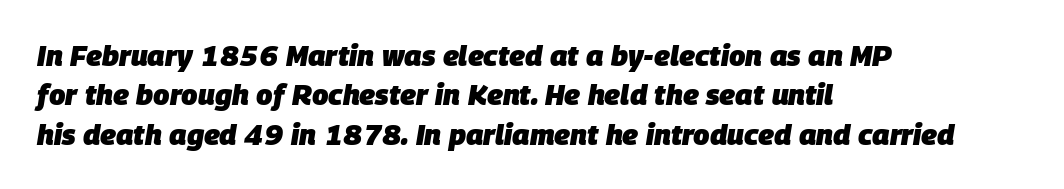
The image shows 29 px heavy type, italic (leaning right); set left-aligned, normal line spacing (1.36x), normal letter spacing, not underlined; low stroke contrast and a large x-height.
